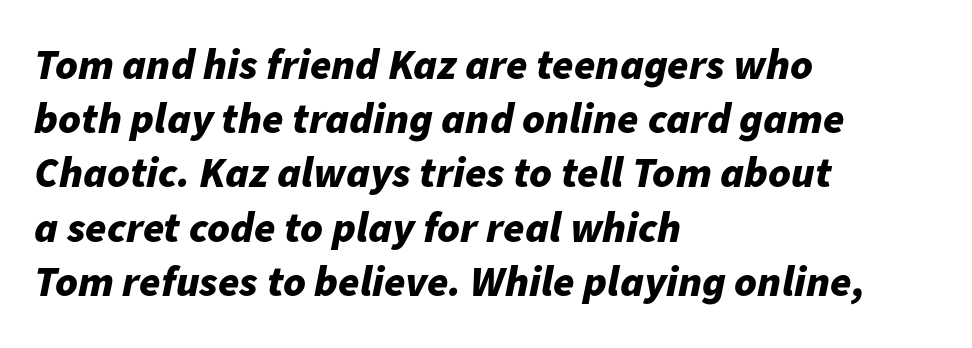
{"italic": "yes", "lean": "right", "slant_degrees": 11, "bold": "yes", "weight": "bold", "width": "normal", "stroke_contrast": "low", "x_height": "medium", "monospaced": "no", "underline": "no", "align": "left", "line_spacing": "normal", "line_spacing_ratio": 1.26, "letter_spacing": "normal", "letter_spacing_em": 0.0, "glyph_px": 43}
